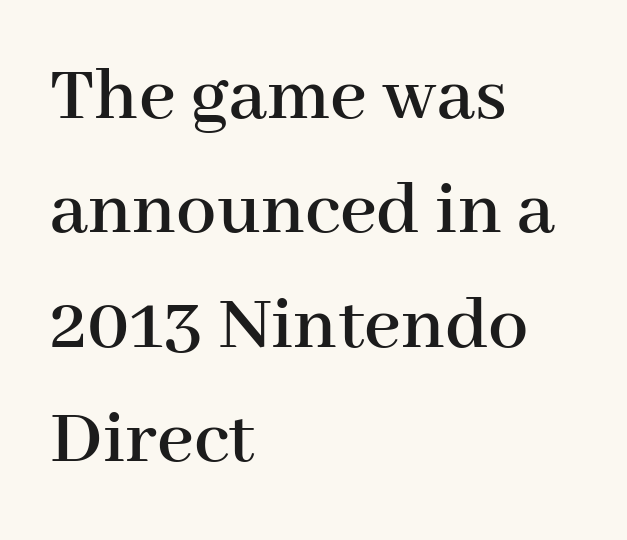
{"serif": "yes", "italic": "no", "width": "normal", "stroke_contrast": "high", "x_height": "medium", "monospaced": "no", "underline": "no", "align": "left", "line_spacing": "normal", "line_spacing_ratio": 1.43, "letter_spacing": "normal", "letter_spacing_em": 0.0, "glyph_px": 80}
